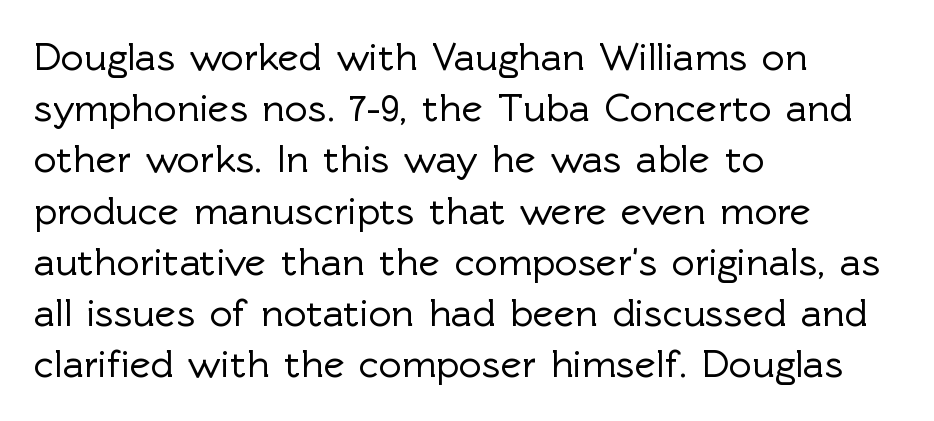
A sans-serif font was chosen for this passage. Here the designer chose a conventional face with non-uniform glyph widths. Each line starts at the same left margin while the right side varies. Any mark beneath the type? The region is blank. Nobody touched the tracking dial on this one. Quick note: not italic, upright.
